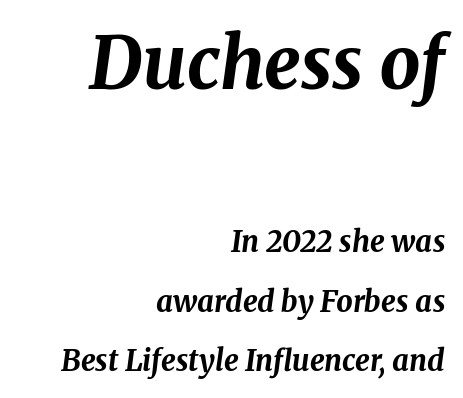
{"italic": "yes", "lean": "right", "slant_degrees": 8, "bold": "yes", "weight": "bold", "width": "normal", "stroke_contrast": "medium", "x_height": "medium", "monospaced": "no", "underline": "no", "align": "right", "line_spacing": "loose", "line_spacing_ratio": 2.05, "letter_spacing": "normal", "letter_spacing_em": 0.0, "larger_block": "first", "size_ratio": 2.48, "glyph_px": 72}
